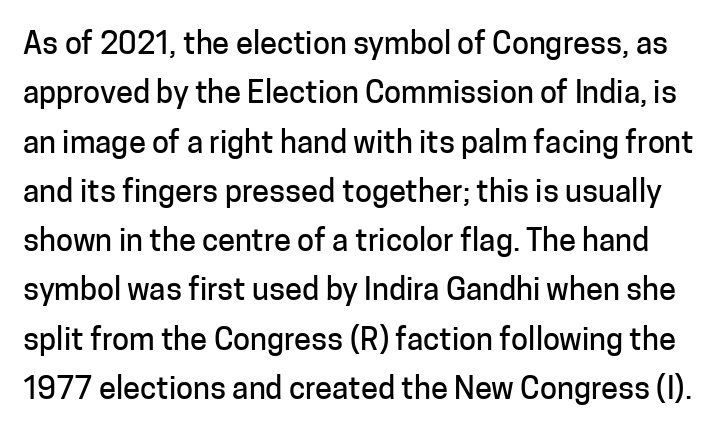
The image shows 31 px sans-serif type, upright; set normal line spacing (1.59x), normal letter spacing, not underlined; low stroke contrast and a medium x-height.
